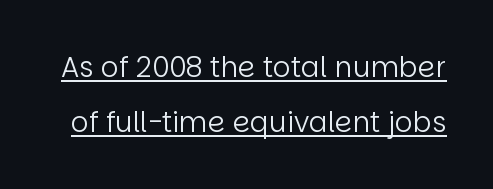
Spacing verdict: proportional, widths tailored to each character. What stands out about the letter spacing? Nothing — it is the standard amount. Tall strokes in this sample are plumb rather than angled. Line spacing here is loose. Is the type heavy? It reads as light-to-regular instead.
